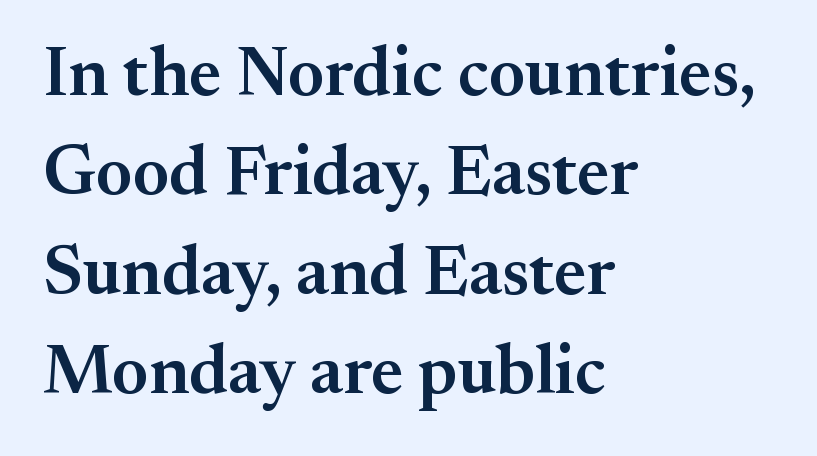
Ordinary non-slanted type is in use. The passage shown stacks its lines at a standard gap. Quick note: underline off. The face used here is a semibold: visibly heavier than regular, lighter than bold. Each word holds together tightly as a unit, with standard inter-letter gaps. A student would call this left alignment; a typographer would say flush left, rag right.
